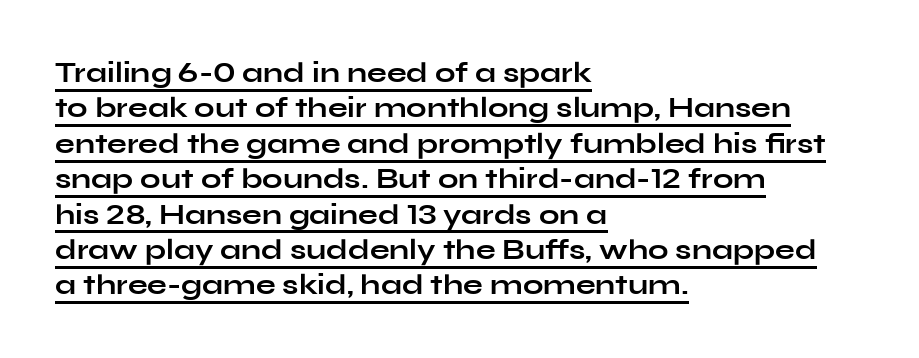
{"serif": "no", "italic": "no", "bold": "yes", "weight": "bold", "width": "wide", "stroke_contrast": "low", "x_height": "medium", "monospaced": "no", "underline": "yes", "align": "left", "line_spacing_ratio": 1.22, "letter_spacing": "normal", "letter_spacing_em": 0.0, "glyph_px": 29}
